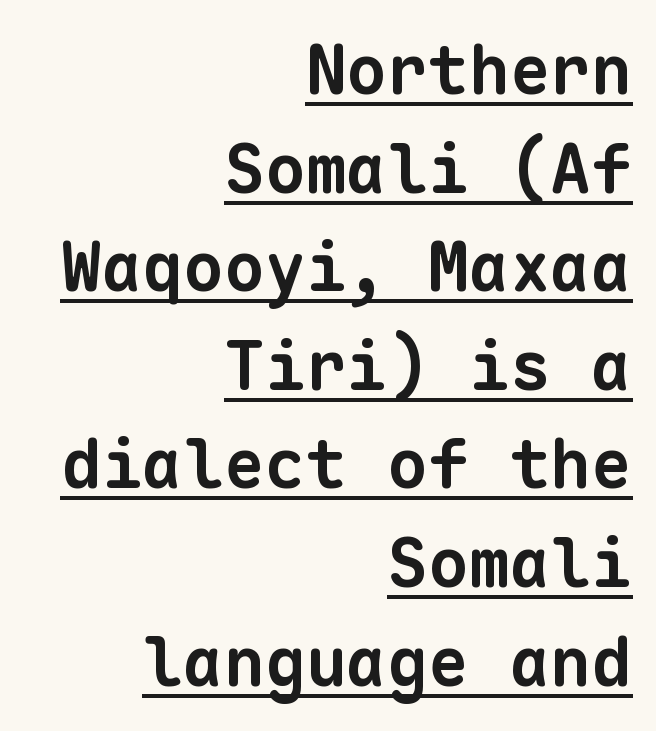
{"serif": "no", "bold": "yes", "weight": "bold", "width": "normal", "stroke_contrast": "low", "x_height": "medium", "monospaced": "yes", "underline": "yes", "align": "right", "line_spacing": "normal", "line_spacing_ratio": 1.45, "letter_spacing": "normal", "letter_spacing_em": 0.0, "glyph_px": 68}
